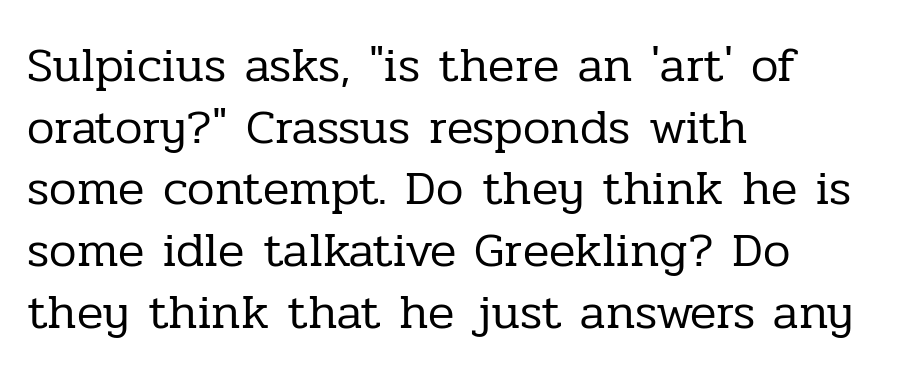
The image shows 49 px regular-weight serif type, upright; set left-aligned, normal line spacing (1.26x), normal letter spacing, not underlined; low stroke contrast and a medium x-height.
